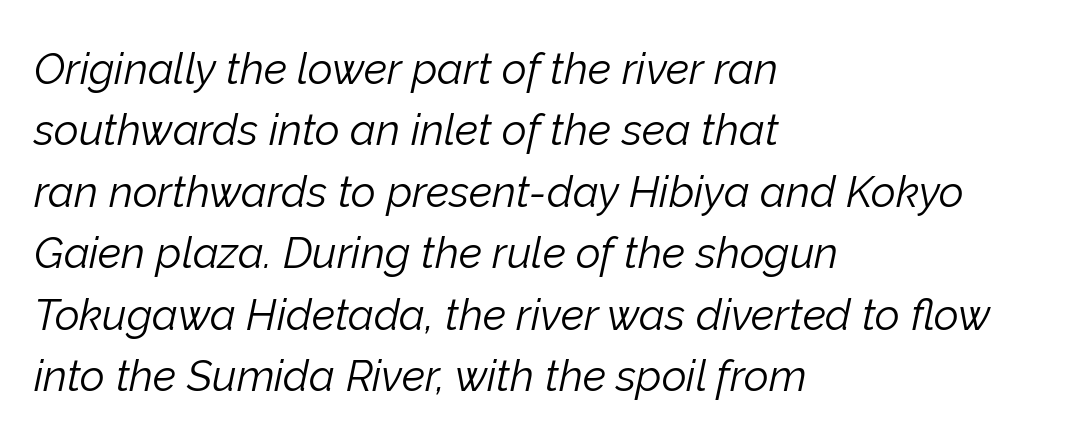
The image shows 43 px light type, italic (leaning right); set left-aligned, normal line spacing (1.43x), normal letter spacing, not underlined; low stroke contrast and a medium x-height.
